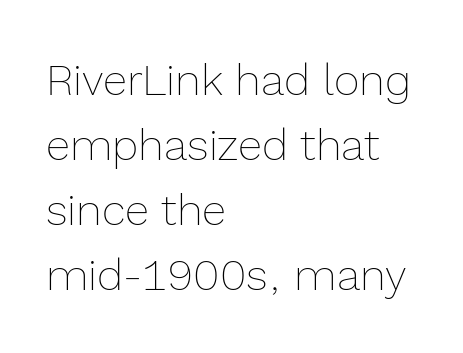
Q: Is the text bold? A: No.
Q: Is the text italic (slanted)? A: No, it is upright.
Q: Is the text underlined? A: No.
Q: How is the paragraph aligned? A: Left-aligned.
Q: Is the spacing between letters normal or unusually wide? A: Normal.
Q: Is the spacing between lines tight, normal or loose? A: Normal.
Q: Width (condensed, normal, or wide)? A: Normal.
Q: x-height? A: Medium.
Q: Monospaced? A: No.
